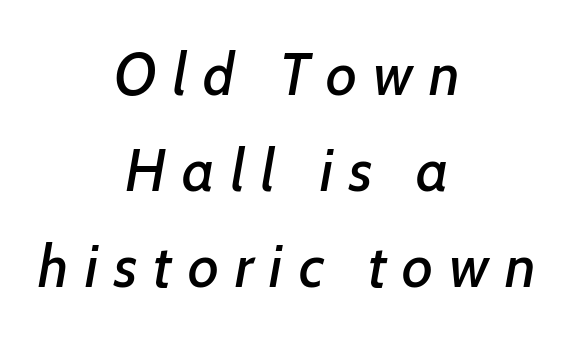
Q: Is the text italic (slanted)? A: Yes, it leans right by about 7 degrees.
Q: Is the text underlined? A: No.
Q: How is the paragraph aligned? A: Centered.
Q: Is the spacing between letters normal or unusually wide? A: Unusually wide.
Q: Is the spacing between lines tight, normal or loose? A: Normal.
Q: Width (condensed, normal, or wide)? A: Normal.
Q: Stroke contrast? A: Low.
Q: x-height? A: Medium.
Q: Monospaced? A: No.
